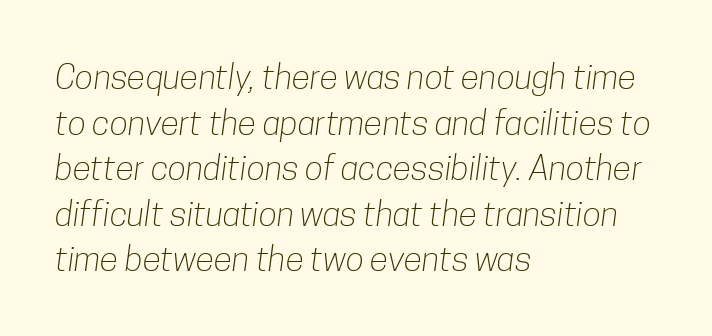
{"serif": "no", "bold": "no", "weight": "light", "width": "condensed", "stroke_contrast": "low", "x_height": "medium", "monospaced": "no", "underline": "no", "align": "left", "line_spacing": "normal", "line_spacing_ratio": 1.34, "letter_spacing": "normal", "letter_spacing_em": 0.0, "glyph_px": 34}
